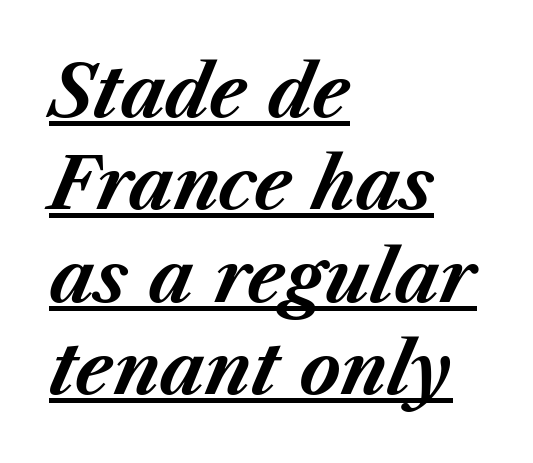
{"italic": "yes", "lean": "right", "slant_degrees": 23, "bold": "yes", "weight": "bold", "width": "normal", "stroke_contrast": "medium", "x_height": "medium", "monospaced": "no", "underline": "yes", "align": "left", "line_spacing": "normal", "line_spacing_ratio": 1.32, "letter_spacing": "normal", "letter_spacing_em": 0.0, "glyph_px": 70}
